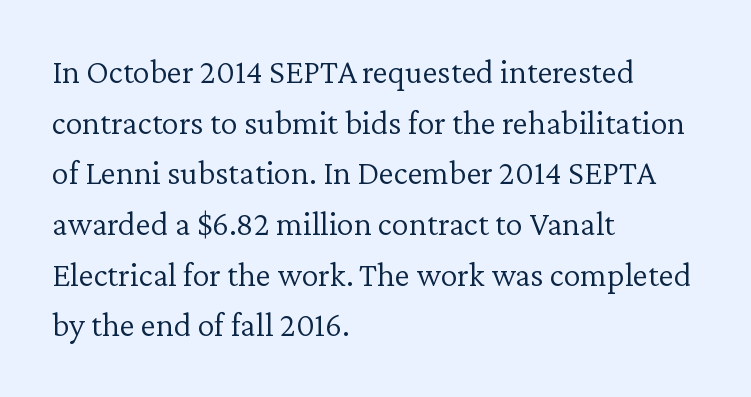
The image shows 34 px light serif type, upright; set left-aligned, normal line spacing (1.49x), normal letter spacing, not underlined; low stroke contrast and a medium x-height.
